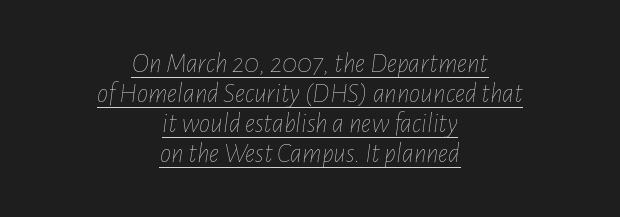
Looks like someone drew a line under every word here. The whole block is typeset with a tilt. The rendering keeps characters at their native spacing. No extra ink here — the face is not bold.
